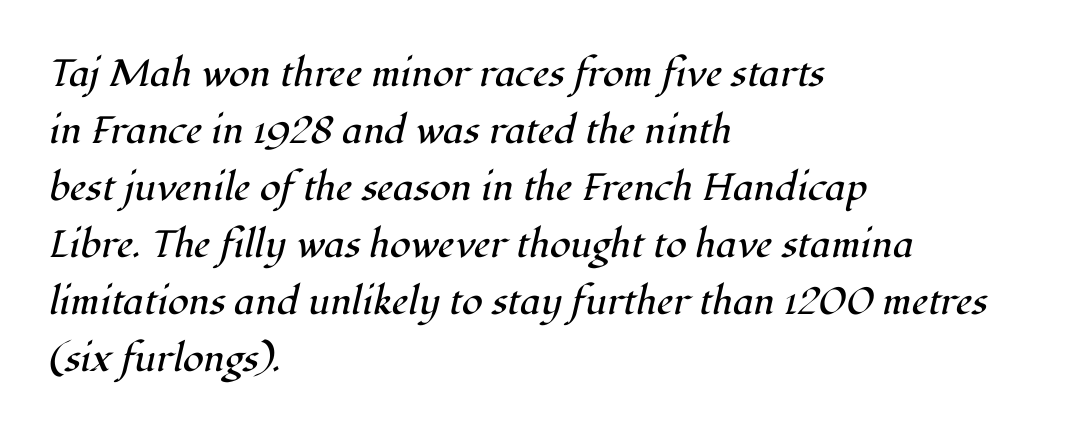
{"serif": "yes", "italic": "yes", "lean": "right", "slant_degrees": 12, "bold": "no", "weight": "regular", "width": "normal", "stroke_contrast": "high", "x_height": "medium", "monospaced": "no", "underline": "no", "align": "left", "line_spacing": "normal", "line_spacing_ratio": 1.5, "letter_spacing": "normal", "letter_spacing_em": 0.0, "glyph_px": 38}
